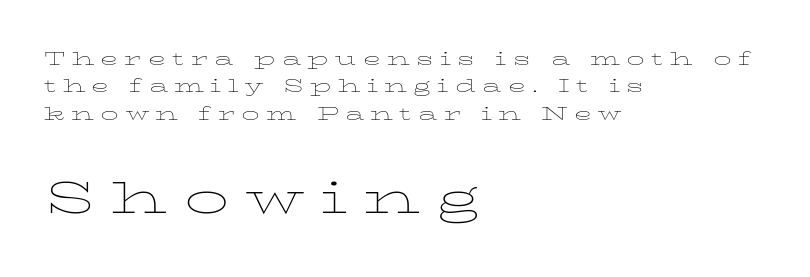
The image shows 45 px thin, wide serif type, upright; set left-aligned, normal line spacing (1.52x), unusually wide letter spacing (+0.35 em), not underlined; the second (bottom) block is 2.5x larger; low stroke contrast and a medium x-height.
